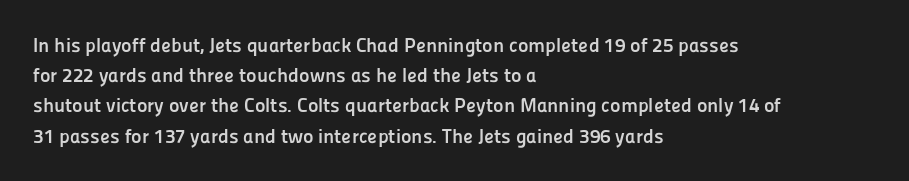
{"italic": "no", "bold": "yes", "underline": "no", "align": "left", "line_spacing": "normal", "line_spacing_ratio": 1.51, "letter_spacing": "normal", "letter_spacing_em": 0.0, "glyph_px": 20}
